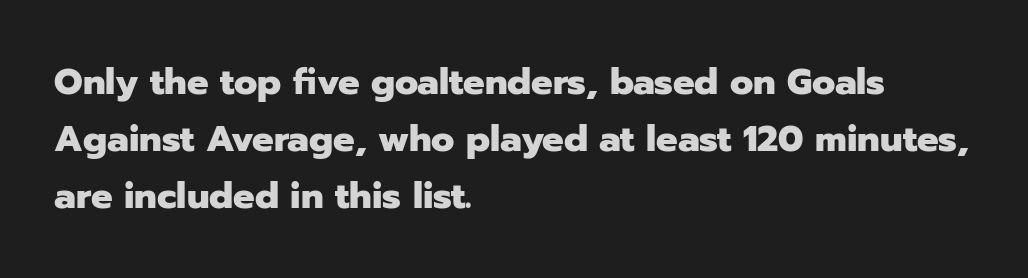
Q: Is the text bold? A: Yes.
Q: Is the text italic (slanted)? A: No, it is upright.
Q: Is the typeface a serif or a sans-serif typeface? A: Sans-serif.
Q: Is the text underlined? A: No.
Q: How is the paragraph aligned? A: Left-aligned.
Q: Is the spacing between letters normal or unusually wide? A: Normal.
Q: Is the spacing between lines tight, normal or loose? A: Normal.
Q: Width (condensed, normal, or wide)? A: Normal.
Q: Stroke contrast? A: Low.
Q: x-height? A: Medium.
Q: Monospaced? A: No.
